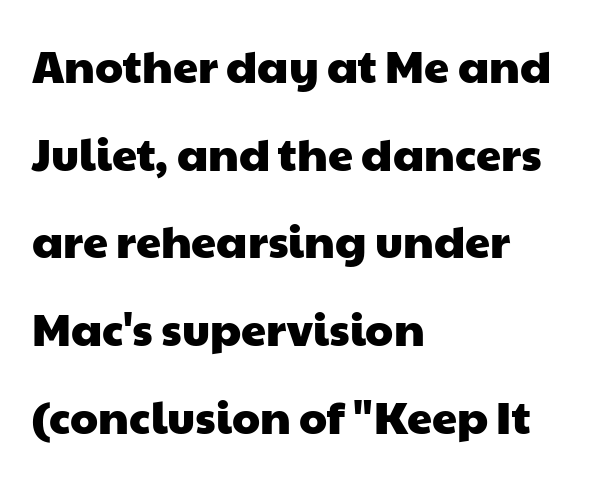
Q: Is the typeface a serif or a sans-serif typeface? A: Sans-serif.
Q: Is the text underlined? A: No.
Q: How is the paragraph aligned? A: Left-aligned.
Q: Is the spacing between letters normal or unusually wide? A: Normal.
Q: Is the spacing between lines tight, normal or loose? A: Loose.
Q: Width (condensed, normal, or wide)? A: Wide.
Q: Stroke contrast? A: Low.
Q: x-height? A: Medium.
Q: Monospaced? A: No.
